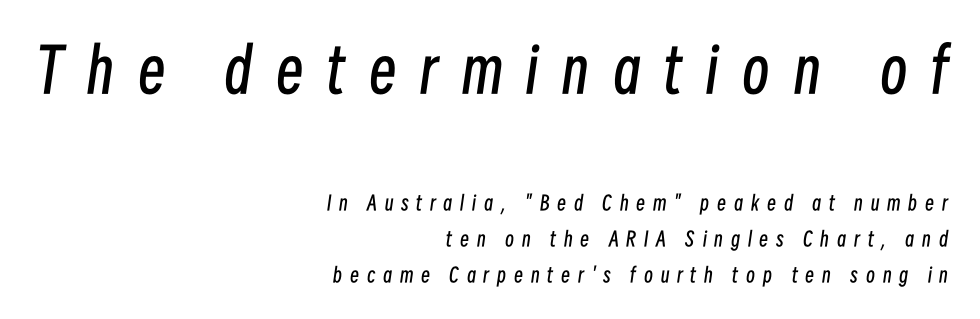
The image shows 61 px regular-weight, condensed type, italic (leaning right); set right-aligned, line spacing 1.79x, unusually wide letter spacing (+0.39 em), not underlined; the first (top) block is 3.05x larger; low stroke contrast and a medium x-height.
